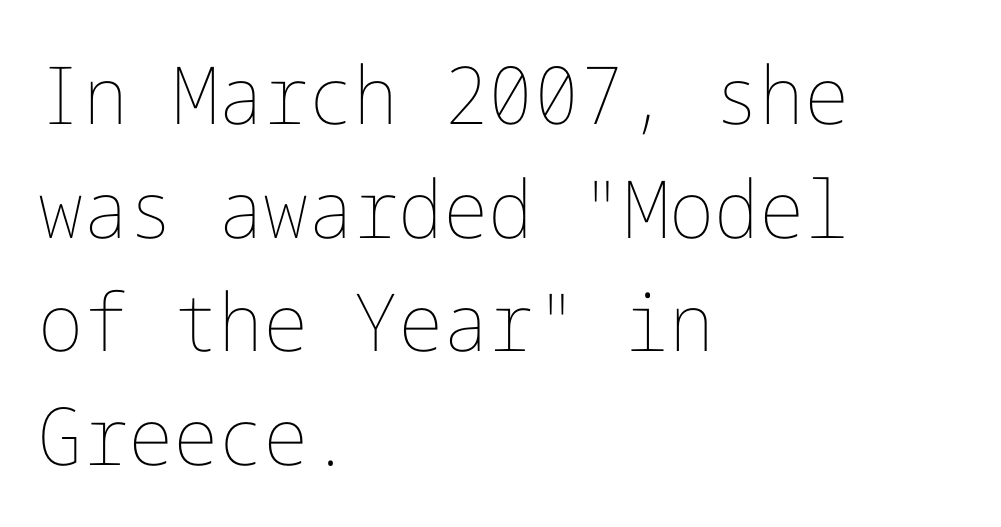
Evenly set lines give the paragraph a standard silhouette. Do the letters lean? They stand straight. The paragraph has a hard left edge and a soft right edge. The strokes carry an ordinary text weight at most. Descender tails drop into unmarked territory.
